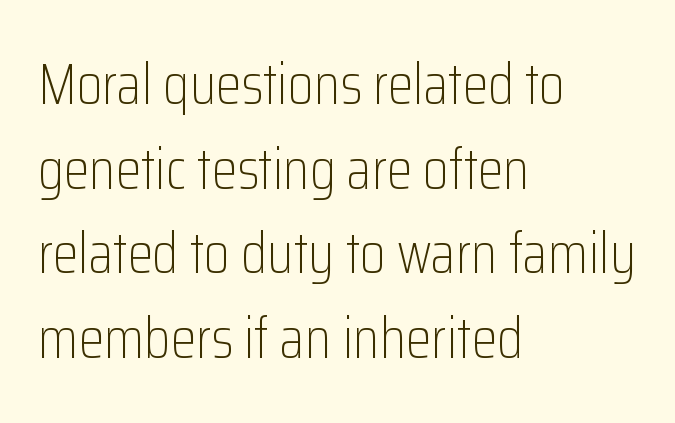
{"serif": "no", "italic": "no", "bold": "no", "weight": "light", "width": "condensed", "stroke_contrast": "low", "x_height": "medium", "monospaced": "no", "underline": "no", "align": "left", "line_spacing": "normal", "line_spacing_ratio": 1.46, "letter_spacing": "normal", "letter_spacing_em": 0.0, "glyph_px": 58}
